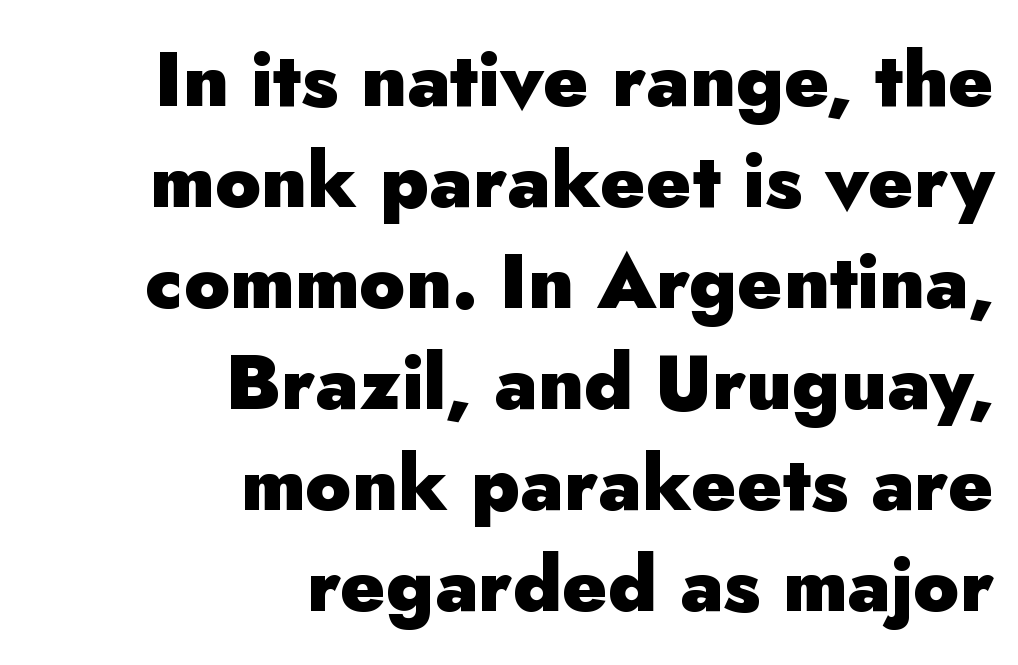
Q: Is the text bold? A: Yes.
Q: Is the text italic (slanted)? A: No, it is upright.
Q: Is the typeface a serif or a sans-serif typeface? A: Sans-serif.
Q: Is the text underlined? A: No.
Q: How is the paragraph aligned? A: Right-aligned.
Q: Is the spacing between letters normal or unusually wide? A: Normal.
Q: Is the spacing between lines tight, normal or loose? A: Normal.
Q: Width (condensed, normal, or wide)? A: Normal.
Q: Stroke contrast? A: Low.
Q: x-height? A: Small.
Q: Monospaced? A: No.
